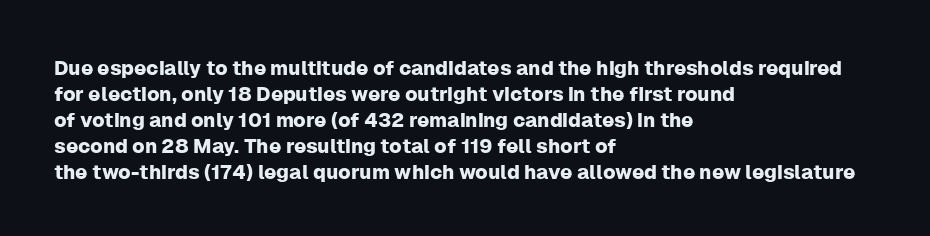
The letterforms sit shoulder to shoulder at normal distance. The lines in this sample share a left origin and differ only in where they stop. Lines of text with bare space underneath. This sample keeps an unexceptional amount of space between lines. Upright lettering throughout.
